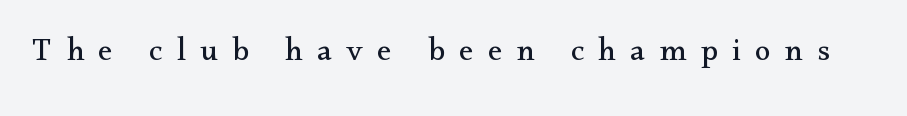
{"serif": "yes", "italic": "no", "bold": "no", "weight": "regular", "width": "normal", "stroke_contrast": "medium", "x_height": "small", "monospaced": "no", "underline": "no", "letter_spacing": "wide", "letter_spacing_em": 0.45, "glyph_px": 32}
